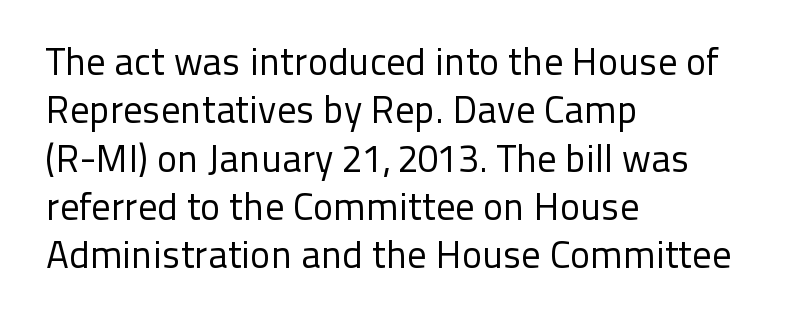
Q: Is the text bold? A: No.
Q: Is the text italic (slanted)? A: No, it is upright.
Q: Is the typeface a serif or a sans-serif typeface? A: Sans-serif.
Q: Is the text underlined? A: No.
Q: How is the paragraph aligned? A: Left-aligned.
Q: Is the spacing between letters normal or unusually wide? A: Normal.
Q: Is the spacing between lines tight, normal or loose? A: Normal.
Q: Width (condensed, normal, or wide)? A: Normal.
Q: Stroke contrast? A: Low.
Q: x-height? A: Medium.
Q: Monospaced? A: No.
